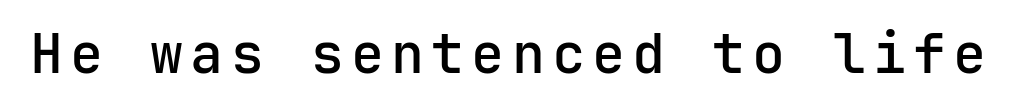
{"serif": "no", "italic": "no", "bold": "semi", "weight": "semibold", "width": "normal", "stroke_contrast": "low", "x_height": "medium", "underline": "no", "glyph_px": 55}
